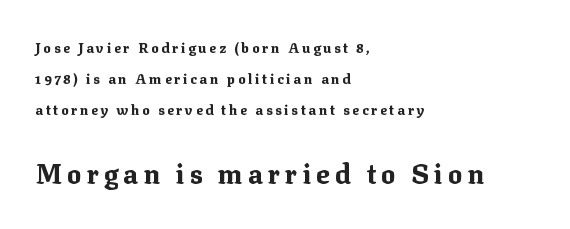
Q: Is the text bold? A: Yes.
Q: Is the text italic (slanted)? A: No, it is upright.
Q: Is the text underlined? A: No.
Q: How is the paragraph aligned? A: Left-aligned.
Q: Is the spacing between lines tight, normal or loose? A: Loose.
Q: Which block of text is set in a larger size, the first (top) or the second (bottom)? A: The second (bottom) one.
